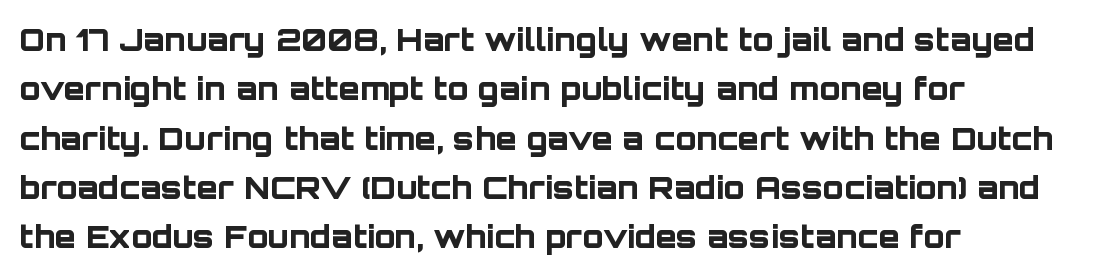
Students, this is bold: see how much ink each stroke carries. The letters carry no serifs — their stems end cleanly without finishing strokes. Every stem runs plumb, perpendicular to the baseline. These lines keep a tight, regular rhythm from letter to letter. Varying glyph widths throughout — classic text-font behaviour. Descenders hang freely into open space.
